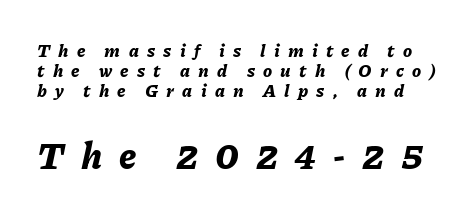
{"italic": "yes", "lean": "right", "slant_degrees": 11, "bold": "yes", "weight": "bold", "width": "normal", "stroke_contrast": "low", "x_height": "medium", "monospaced": "no", "underline": "no", "line_spacing": "tight", "line_spacing_ratio": 1.12, "letter_spacing": "wide", "letter_spacing_em": 0.46, "larger_block": "second", "size_ratio": 2.06, "glyph_px": 37}
